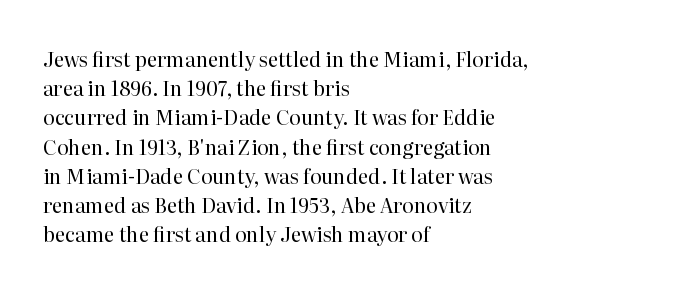
Q: Is the text bold? A: No.
Q: Is the text italic (slanted)? A: No, it is upright.
Q: Is the text underlined? A: No.
Q: How is the paragraph aligned? A: Left-aligned.
Q: Is the spacing between letters normal or unusually wide? A: Normal.
Q: Is the spacing between lines tight, normal or loose? A: Normal.
